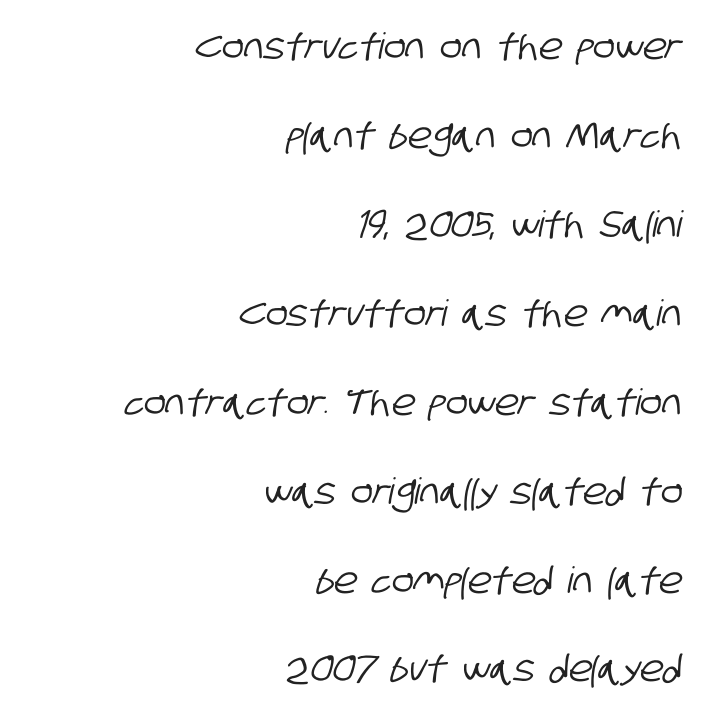
Q: Is the typeface a serif or a sans-serif typeface? A: Sans-serif.
Q: Is the text underlined? A: No.
Q: How is the paragraph aligned? A: Right-aligned.
Q: Is the spacing between letters normal or unusually wide? A: Normal.
Q: Is the spacing between lines tight, normal or loose? A: Loose.
Q: Width (condensed, normal, or wide)? A: Condensed.
Q: Stroke contrast? A: Low.
Q: x-height? A: Large.
Q: Monospaced? A: No.
